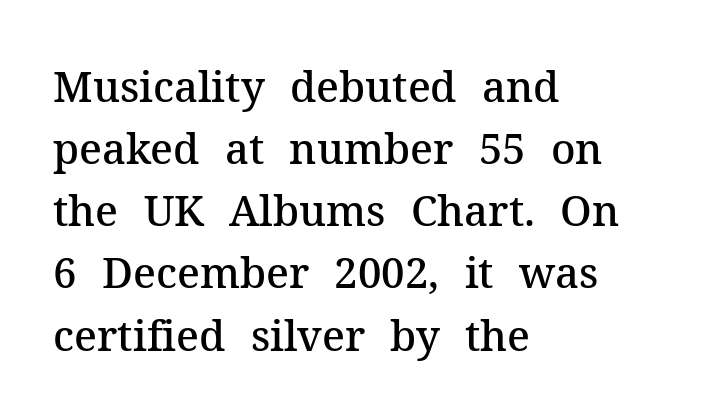
The image shows 42 px semibold serif type, upright; set left-aligned, normal line spacing (1.48x), normal letter spacing, not underlined; medium stroke contrast and a medium x-height.
